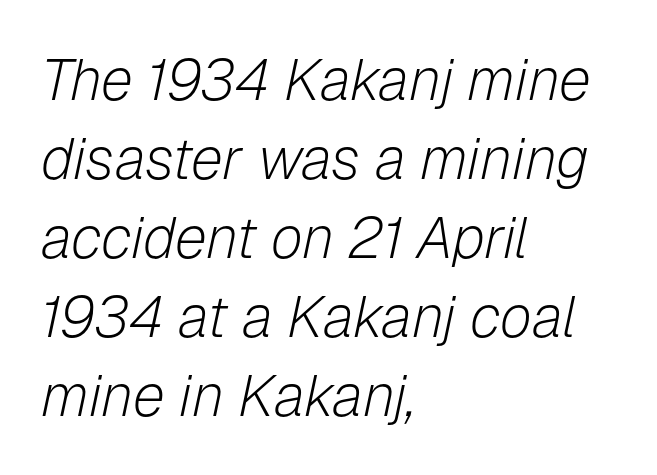
Q: Is the text bold? A: No.
Q: Is the text italic (slanted)? A: Yes, it leans right by about 12 degrees.
Q: Is the text underlined? A: No.
Q: How is the paragraph aligned? A: Left-aligned.
Q: Is the spacing between letters normal or unusually wide? A: Normal.
Q: Is the spacing between lines tight, normal or loose? A: Normal.
Q: Width (condensed, normal, or wide)? A: Normal.
Q: Stroke contrast? A: Low.
Q: x-height? A: Medium.
Q: Monospaced? A: No.
